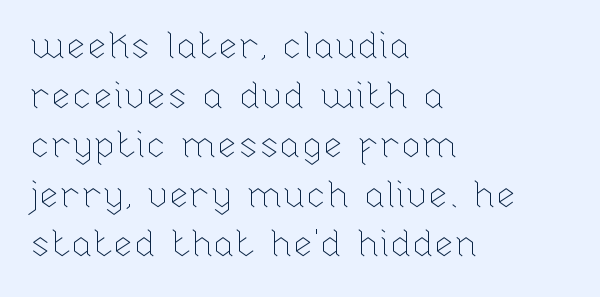
Q: Is the text bold? A: No.
Q: Is the text italic (slanted)? A: No, it is upright.
Q: Is the text underlined? A: No.
Q: How is the paragraph aligned? A: Left-aligned.
Q: Is the spacing between letters normal or unusually wide? A: Normal.
Q: Is the spacing between lines tight, normal or loose? A: Normal.
Q: Width (condensed, normal, or wide)? A: Normal.
Q: Stroke contrast? A: Low.
Q: x-height? A: Medium.
Q: Monospaced? A: No.
